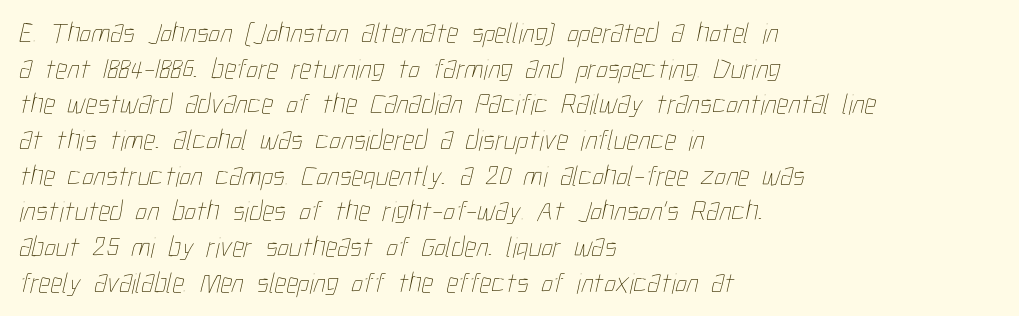
{"bold": "no", "weight": "thin", "width": "condensed", "stroke_contrast": "low", "x_height": "medium", "monospaced": "no", "underline": "no", "align": "left", "line_spacing_ratio": 1.23, "letter_spacing": "normal", "letter_spacing_em": 0.0, "glyph_px": 29}
